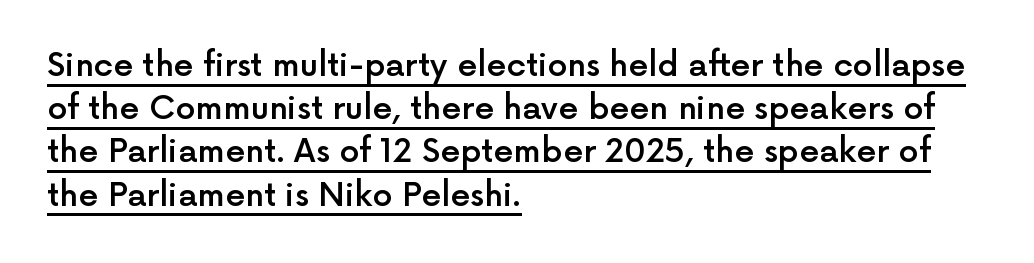
{"serif": "no", "italic": "no", "bold": "semi", "weight": "semibold", "width": "normal", "x_height": "medium", "monospaced": "no", "underline": "yes", "align": "left", "line_spacing": "normal", "line_spacing_ratio": 1.35, "letter_spacing": "normal", "letter_spacing_em": 0.0, "glyph_px": 32}
